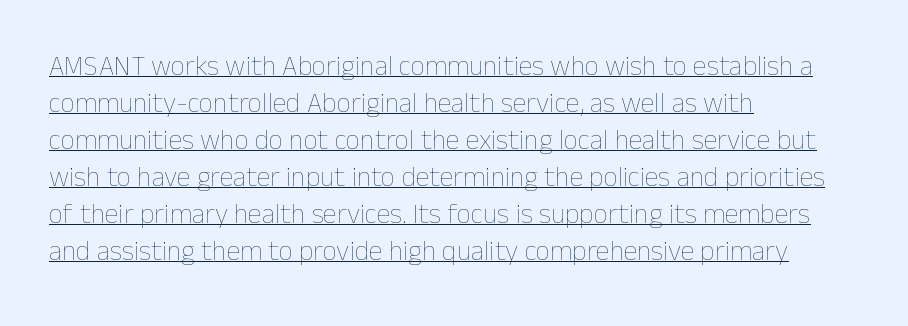
Compared with a centered layout, this one pins lines to the left instead. Designer's note — italics off, roman on. There is no visible air inserted between adjacent glyphs. Normally led — the rows are evenly, conventionally spaced.
